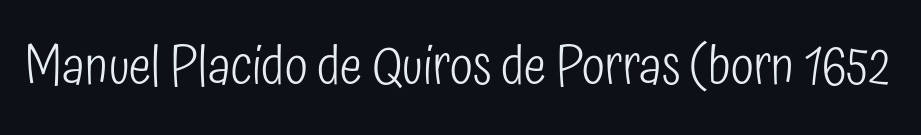
How are the letters spaced? Ordinarily, with no added tracking. Note: no serifs on the glyphs. The space beneath each line is pristine and unruled. Varying glyph widths throughout — classic text-font behaviour. The letters stand upright; this is a roman face.
